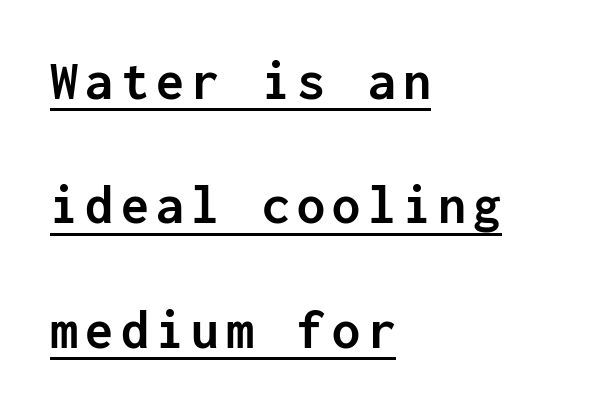
Reading down the column, the eye jumps a long way to each next line. Every character here occupies the same horizontal width, giving the sample a typewriter-like rhythm. Plenty of ink on the page — the face is bold. A typographer would call this underscored text.
